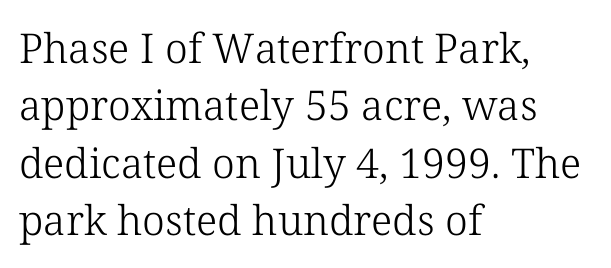
{"serif": "yes", "italic": "no", "bold": "no", "weight": "light", "width": "normal", "stroke_contrast": "low", "x_height": "medium", "monospaced": "no", "underline": "no", "align": "left", "line_spacing": "normal", "line_spacing_ratio": 1.4, "letter_spacing": "normal", "letter_spacing_em": 0.0, "glyph_px": 41}
